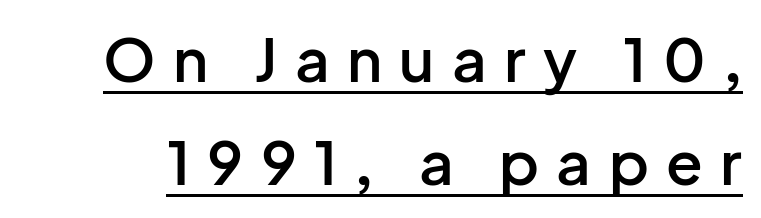
Q: Is the text bold? A: Semi-bold.
Q: Is the text italic (slanted)? A: No, it is upright.
Q: Is the typeface a serif or a sans-serif typeface? A: Sans-serif.
Q: Is the text underlined? A: Yes.
Q: Is the spacing between letters normal or unusually wide? A: Unusually wide.
Q: Width (condensed, normal, or wide)? A: Normal.
Q: Stroke contrast? A: Low.
Q: x-height? A: Medium.
Q: Monospaced? A: No.
